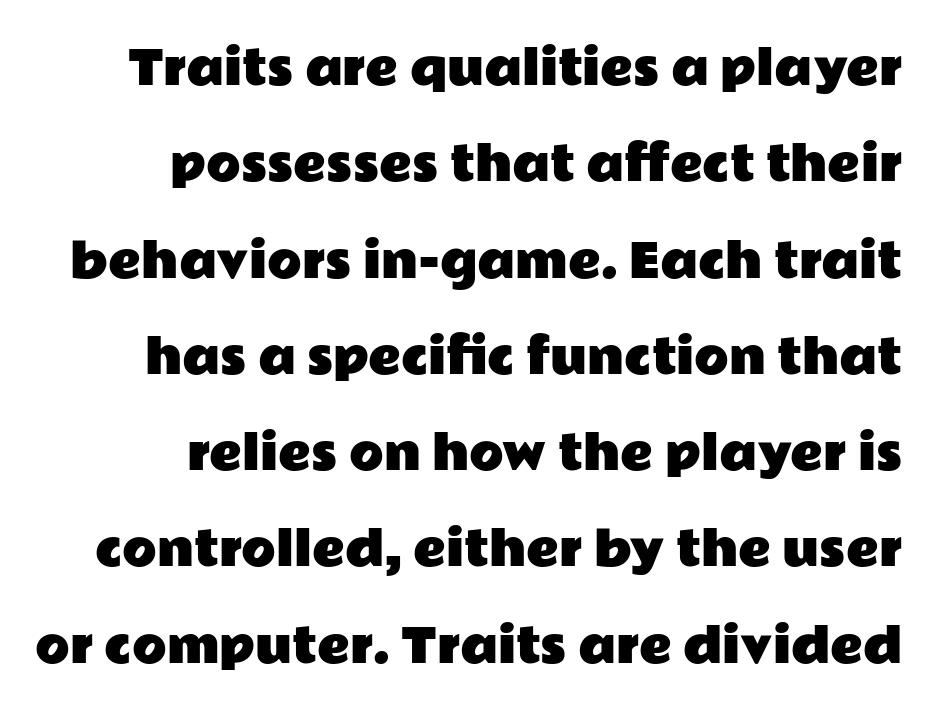
Q: Is the text italic (slanted)? A: No, it is upright.
Q: Is the typeface a serif or a sans-serif typeface? A: Sans-serif.
Q: Is the text underlined? A: No.
Q: How is the paragraph aligned? A: Right-aligned.
Q: Is the spacing between letters normal or unusually wide? A: Normal.
Q: Is the spacing between lines tight, normal or loose? A: Loose.
Q: Width (condensed, normal, or wide)? A: Wide.
Q: Stroke contrast? A: Low.
Q: x-height? A: Medium.
Q: Monospaced? A: No.
